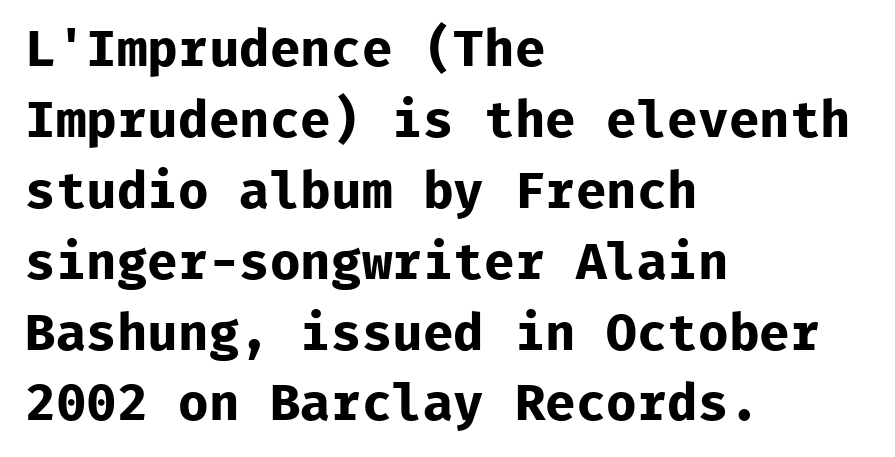
{"serif": "no", "italic": "no", "bold": "yes", "weight": "bold", "width": "normal", "stroke_contrast": "low", "x_height": "medium", "monospaced": "yes", "underline": "no", "align": "left", "line_spacing": "normal", "line_spacing_ratio": 1.39, "letter_spacing": "normal", "letter_spacing_em": 0.0, "glyph_px": 51}
